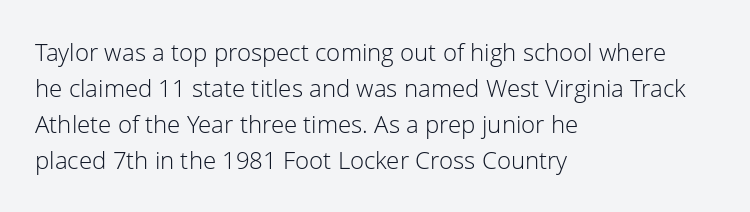
The image shows 24 px text type, upright; set left-aligned, normal line spacing (1.5x), normal letter spacing, not underlined.
